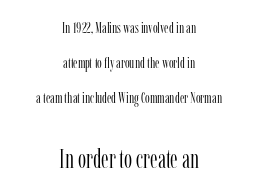
Letters have the restrained weight of plain body copy at most. These lines keep a tight, regular rhythm from letter to letter. Does the copy run flush right? No — it is centered line by line. Which of the two is more prominent by size? The second, at the bottom. Underlining? Definitely not there.
